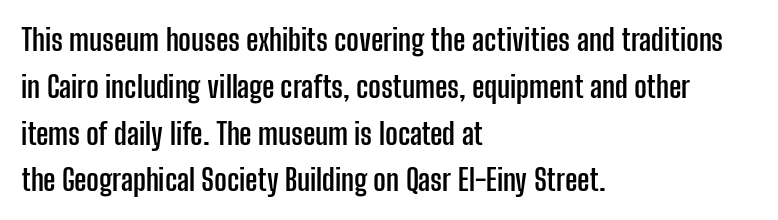
The typeface chosen for these lines omits serifs. Short note: letters normally spaced. Summary of weight: heavy, a full bold. Type without underlining.
